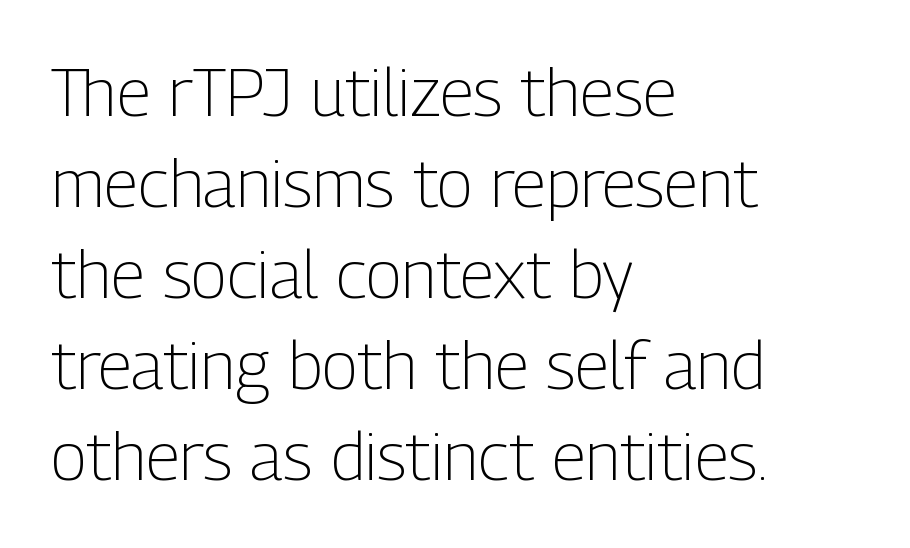
{"serif": "no", "italic": "no", "bold": "no", "weight": "light", "width": "condensed", "stroke_contrast": "low", "x_height": "medium", "monospaced": "no", "underline": "no", "align": "left", "line_spacing": "normal", "line_spacing_ratio": 1.36, "letter_spacing": "normal", "letter_spacing_em": 0.0, "glyph_px": 67}
